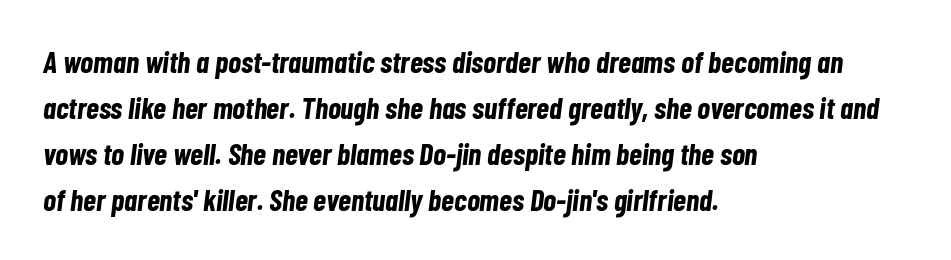
The image shows 30 px bold, condensed type, italic (leaning right); set left-aligned, normal line spacing (1.53x), normal letter spacing, not underlined; low stroke contrast and a medium x-height.
